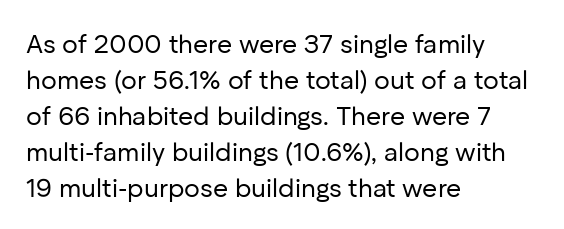
The image shows 26 px text type, upright; set left-aligned, normal line spacing (1.38x), normal letter spacing, not underlined.
